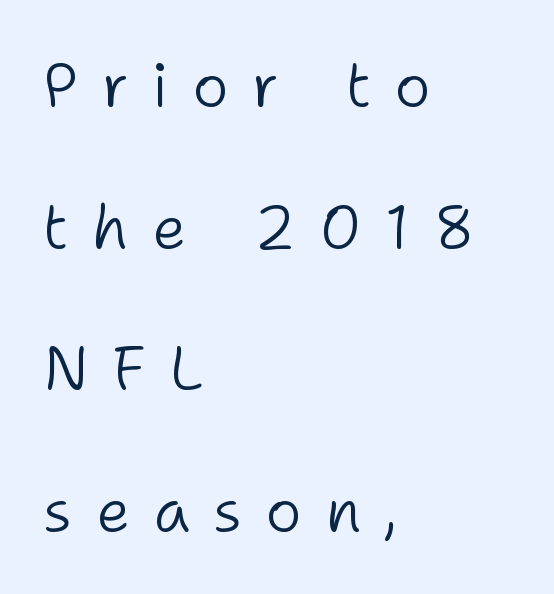
The lettering holds an erect, upright posture throughout. Decoration check: the copy has no underline. You could not count columns in this text — the font is proportionally spaced. How are the letters spaced? Widely, with obvious added tracking.
